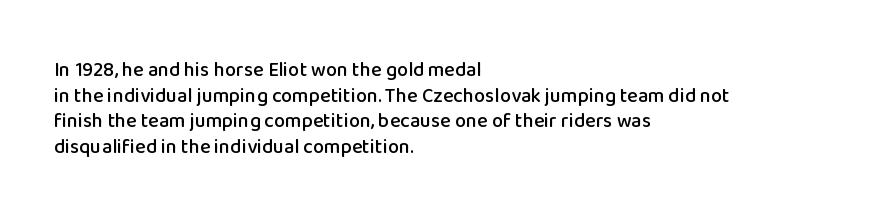
Nobody drew a line under any word here. Italic? Not at all — the glyphs are vertical. The rendering uses a moderate line-height, typical for paragraphs. You could call the tracking neutral — neither tight nor loose. This sample is left-justified, so line endings fall wherever the words run out.
